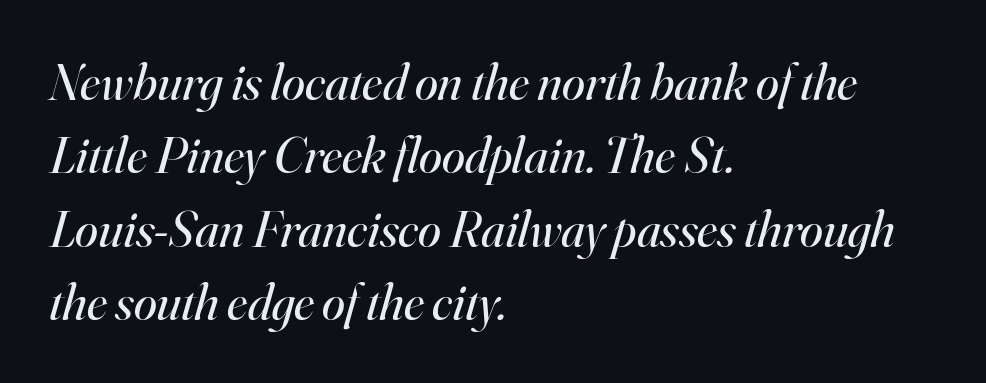
In terms of letterform style, serifs are clearly present. Students, observe: this is what conventionally led text looks like. Unmarked baselines from the first word to the last. Does the copy run flush right? No — it runs flush left.
